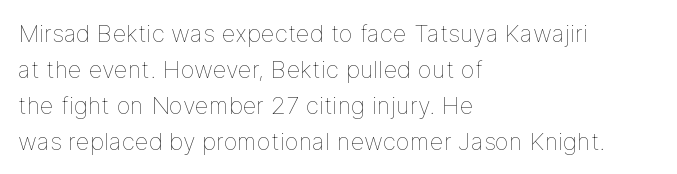
The image shows 24 px text type, upright; set left-aligned, normal line spacing (1.5x), normal letter spacing, not underlined.
